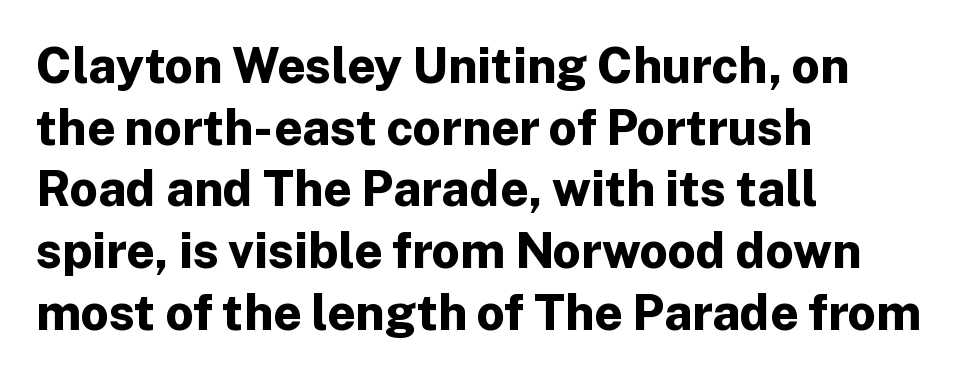
{"serif": "no", "italic": "no", "bold": "yes", "weight": "bold", "width": "normal", "stroke_contrast": "low", "x_height": "medium", "monospaced": "no", "underline": "no", "align": "left", "line_spacing": "normal", "line_spacing_ratio": 1.26, "letter_spacing": "normal", "letter_spacing_em": 0.0, "glyph_px": 49}
